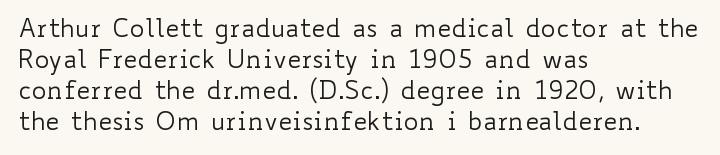
{"italic": "no", "bold": "no", "underline": "no", "align": "left", "line_spacing_ratio": 1.24, "letter_spacing": "normal", "letter_spacing_em": 0.0, "glyph_px": 25}
